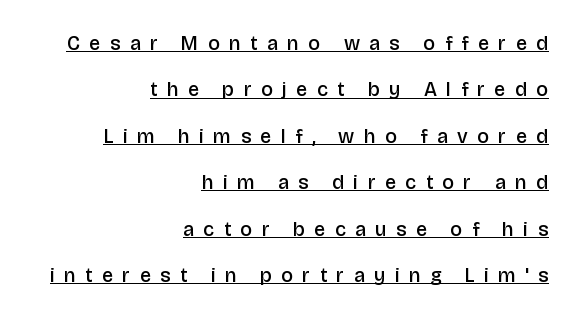
{"italic": "no", "bold": "semi", "underline": "yes", "align": "right", "line_spacing": "loose", "line_spacing_ratio": 2.32, "letter_spacing": "wide", "letter_spacing_em": 0.47, "glyph_px": 20}
